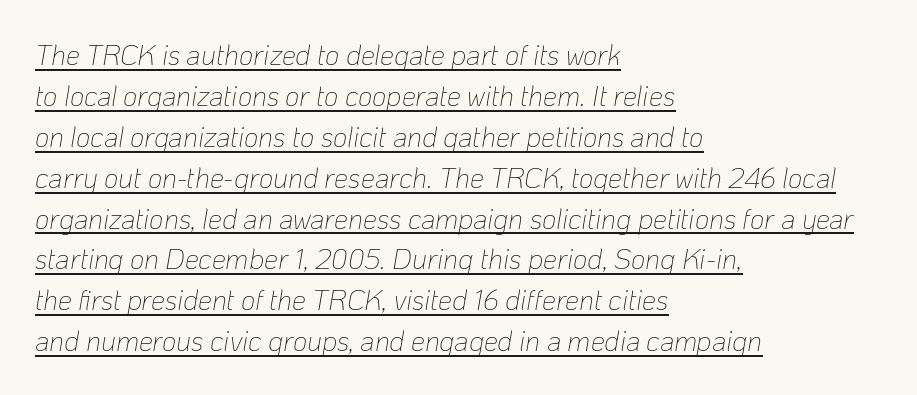
Q: Is the text bold? A: No.
Q: Is the text italic (slanted)? A: Yes, it leans right by about 10 degrees.
Q: Is the text underlined? A: Yes.
Q: How is the paragraph aligned? A: Left-aligned.
Q: Is the spacing between letters normal or unusually wide? A: Normal.
Q: Is the spacing between lines tight, normal or loose? A: Normal.
Q: Width (condensed, normal, or wide)? A: Normal.
Q: Stroke contrast? A: Low.
Q: x-height? A: Medium.
Q: Monospaced? A: No.
